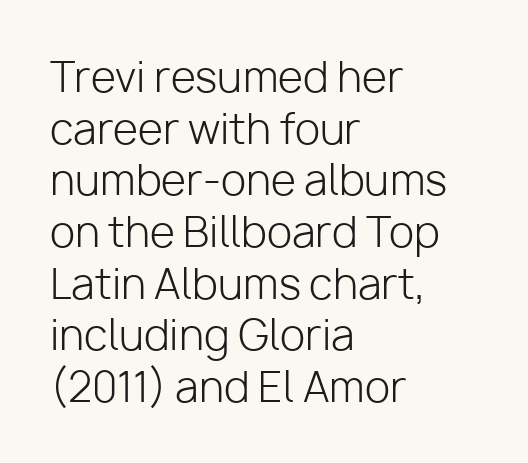
The image shows 41 px light sans-serif type, upright; set left-aligned, normal line spacing (1.26x), normal letter spacing, not underlined; low stroke contrast and a medium x-height.
